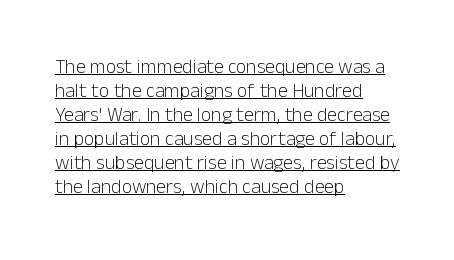
The image shows 20 px text type, upright; set left-aligned, line spacing 1.2x, normal letter spacing, underlined.
